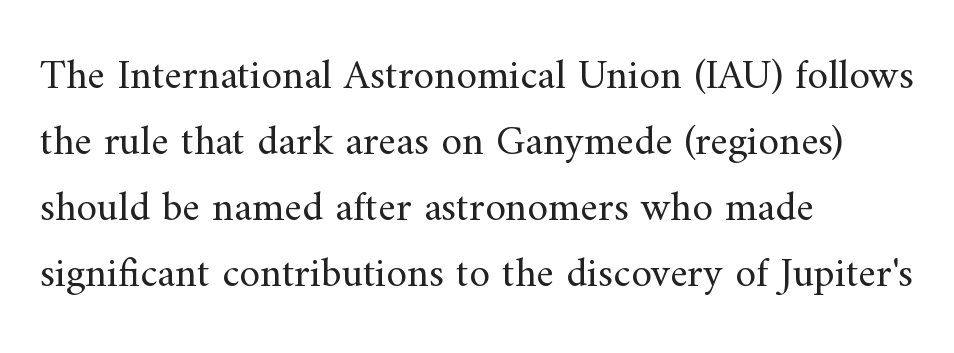
{"serif": "yes", "italic": "no", "bold": "no", "weight": "regular", "width": "normal", "stroke_contrast": "medium", "x_height": "small", "monospaced": "no", "underline": "no", "align": "left", "line_spacing": "normal", "line_spacing_ratio": 1.57, "letter_spacing": "normal", "letter_spacing_em": 0.0, "glyph_px": 42}
